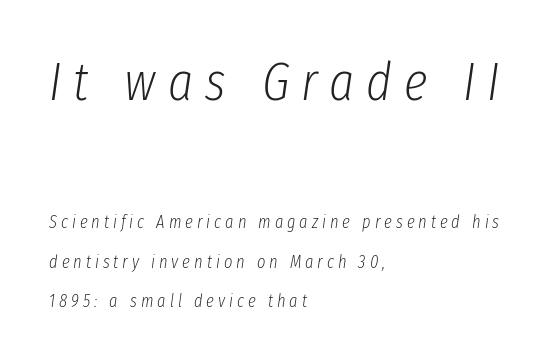
Weight class: somewhere from thin through regular. The passage shown leans; its letterforms are oblique. Honestly, the letter spacing is so wide it's the main thing you notice. Reading top to bottom, the characters get smaller at the block break.
